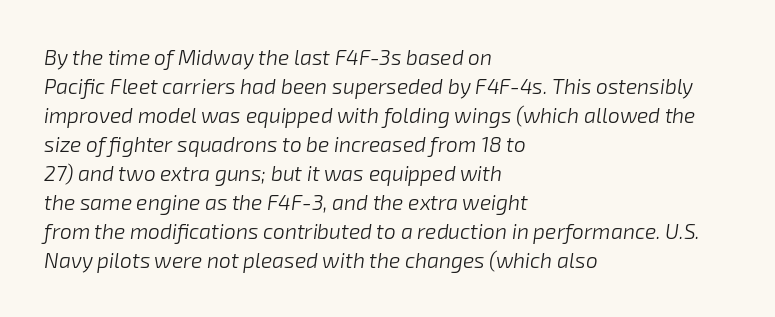
The image shows 21 px text type, italic (leaning right); set left-aligned, normal line spacing (1.38x), normal letter spacing, not underlined.
